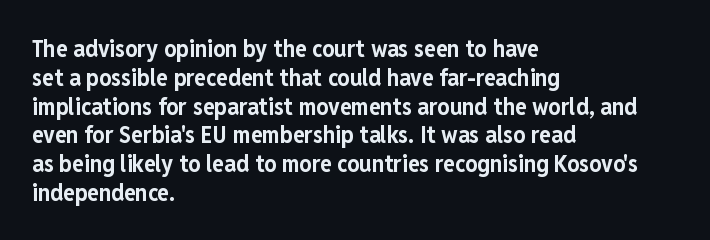
Q: Is the text bold? A: Yes.
Q: Is the text italic (slanted)? A: No, it is upright.
Q: Is the text underlined? A: No.
Q: How is the paragraph aligned? A: Left-aligned.
Q: Is the spacing between letters normal or unusually wide? A: Normal.
